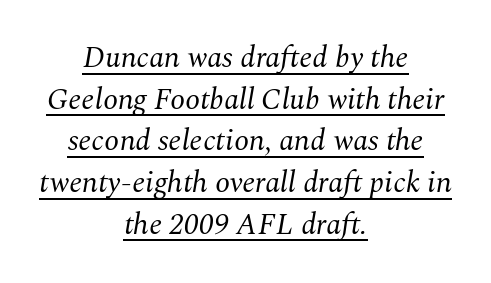
Q: Is the text bold? A: No.
Q: Is the text italic (slanted)? A: Yes, it leans right by about 10 degrees.
Q: Is the typeface a serif or a sans-serif typeface? A: Serif.
Q: Is the text underlined? A: Yes.
Q: How is the paragraph aligned? A: Centered.
Q: Is the spacing between letters normal or unusually wide? A: Normal.
Q: Is the spacing between lines tight, normal or loose? A: Normal.
Q: Width (condensed, normal, or wide)? A: Normal.
Q: Stroke contrast? A: Medium.
Q: x-height? A: Medium.
Q: Monospaced? A: No.
